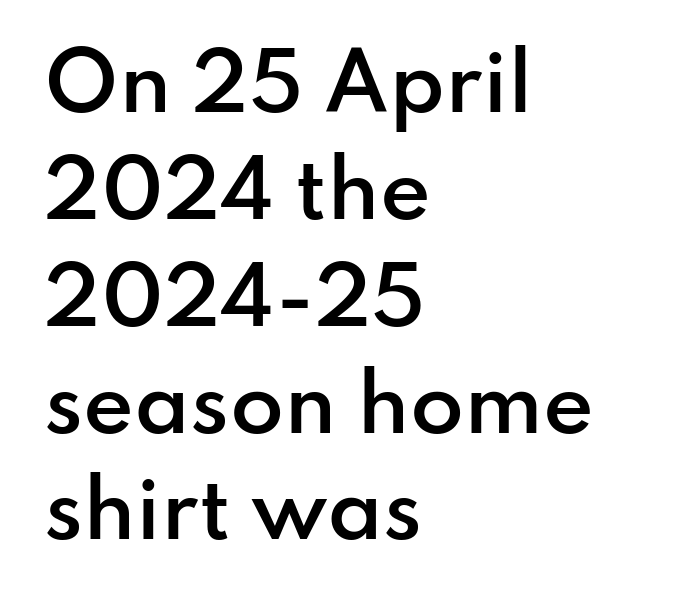
This sample uses plain, unmodified letter spacing. The text was rendered using a sans face with plain stroke endings. A somewhat darkened texture: the type is semibold rather than bold. Note the varied advance widths — an 'i' is clearly narrower than an 'm'. Does the copy run flush right? No — it runs flush left. The specimen reads as upright at a glance.
